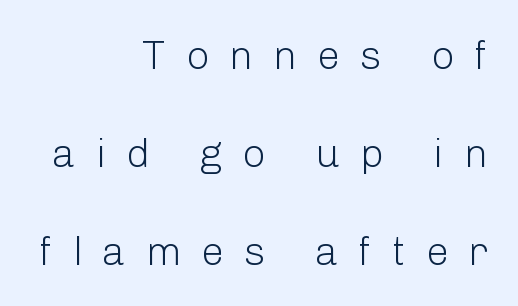
Q: Is the text bold? A: No.
Q: Is the text italic (slanted)? A: No, it is upright.
Q: Is the typeface a serif or a sans-serif typeface? A: Sans-serif.
Q: Is the text underlined? A: No.
Q: How is the paragraph aligned? A: Right-aligned.
Q: Is the spacing between letters normal or unusually wide? A: Unusually wide.
Q: Is the spacing between lines tight, normal or loose? A: Loose.
Q: Width (condensed, normal, or wide)? A: Normal.
Q: Stroke contrast? A: Low.
Q: x-height? A: Medium.
Q: Monospaced? A: No.
